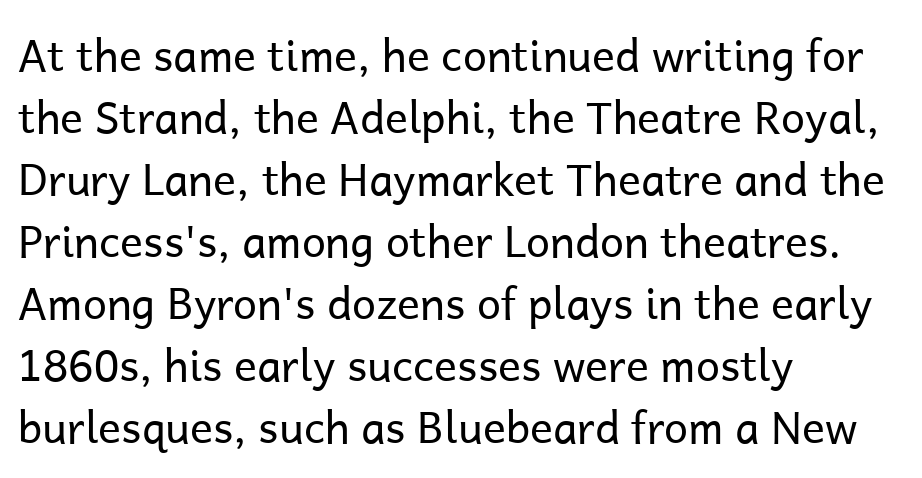
Q: Is the text bold? A: No.
Q: Is the text italic (slanted)? A: No, it is upright.
Q: Is the typeface a serif or a sans-serif typeface? A: Sans-serif.
Q: Is the text underlined? A: No.
Q: How is the paragraph aligned? A: Left-aligned.
Q: Is the spacing between letters normal or unusually wide? A: Normal.
Q: Is the spacing between lines tight, normal or loose? A: Normal.
Q: Width (condensed, normal, or wide)? A: Normal.
Q: Stroke contrast? A: Low.
Q: x-height? A: Medium.
Q: Monospaced? A: No.
